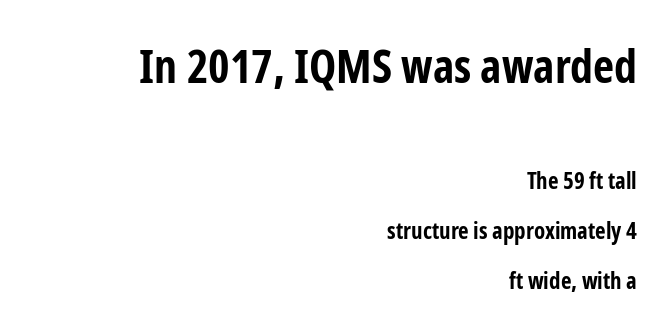
Q: Is the text bold? A: Yes.
Q: Is the text italic (slanted)? A: No, it is upright.
Q: Is the typeface a serif or a sans-serif typeface? A: Sans-serif.
Q: Is the text underlined? A: No.
Q: How is the paragraph aligned? A: Right-aligned.
Q: Is the spacing between letters normal or unusually wide? A: Normal.
Q: Is the spacing between lines tight, normal or loose? A: Loose.
Q: Which block of text is set in a larger size, the first (top) or the second (bottom)? A: The first (top) one.
Q: Width (condensed, normal, or wide)? A: Condensed.
Q: Stroke contrast? A: Low.
Q: x-height? A: Medium.
Q: Monospaced? A: No.
